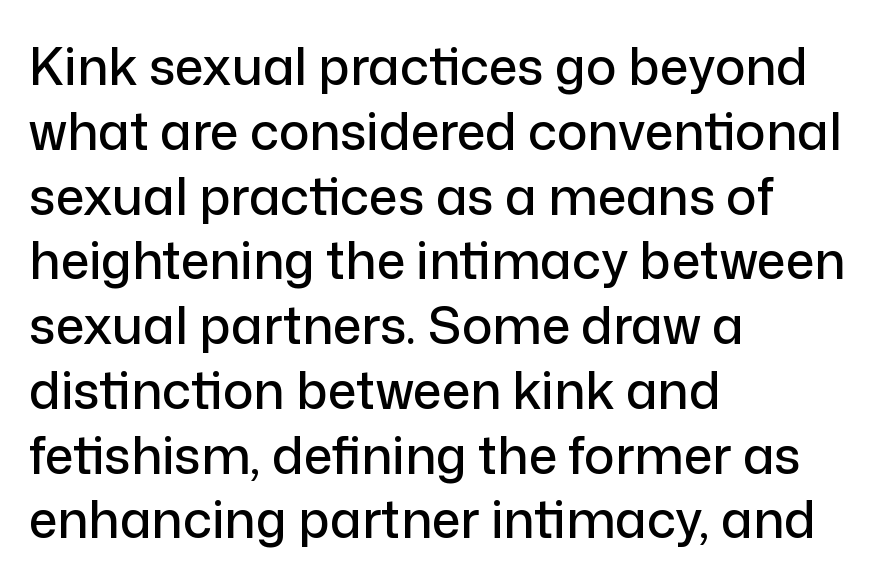
Q: Is the text italic (slanted)? A: No, it is upright.
Q: Is the typeface a serif or a sans-serif typeface? A: Sans-serif.
Q: Is the text underlined? A: No.
Q: How is the paragraph aligned? A: Left-aligned.
Q: Is the spacing between letters normal or unusually wide? A: Normal.
Q: Is the spacing between lines tight, normal or loose? A: Normal.
Q: Width (condensed, normal, or wide)? A: Normal.
Q: Stroke contrast? A: Low.
Q: x-height? A: Medium.
Q: Monospaced? A: No.
